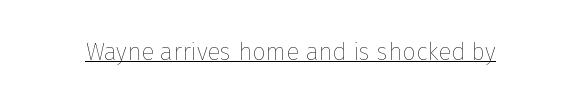
The image shows 24 px text type, upright; set normal letter spacing, underlined.
